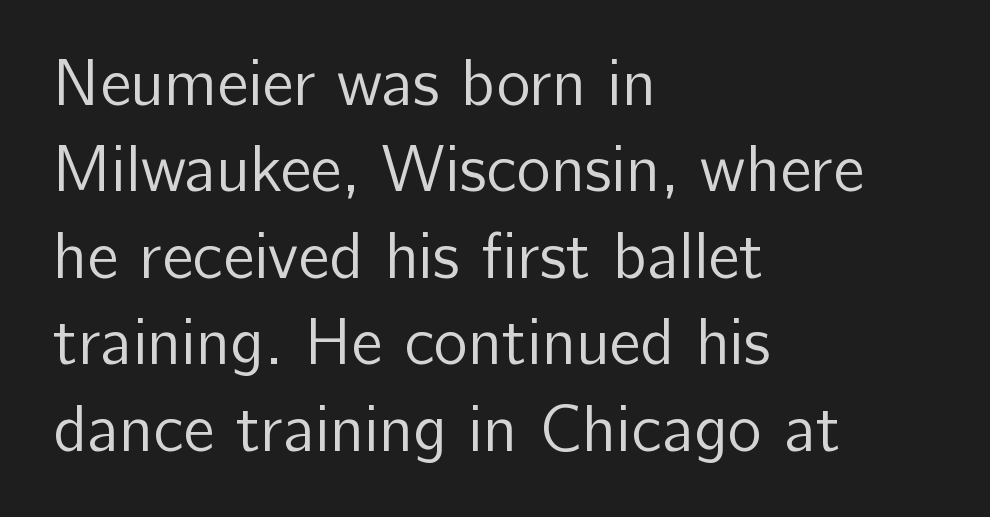
Q: Is the text bold? A: No.
Q: Is the text italic (slanted)? A: No, it is upright.
Q: Is the typeface a serif or a sans-serif typeface? A: Sans-serif.
Q: Is the text underlined? A: No.
Q: How is the paragraph aligned? A: Left-aligned.
Q: Is the spacing between letters normal or unusually wide? A: Normal.
Q: Is the spacing between lines tight, normal or loose? A: Normal.
Q: Width (condensed, normal, or wide)? A: Normal.
Q: Stroke contrast? A: Low.
Q: x-height? A: Medium.
Q: Monospaced? A: No.
